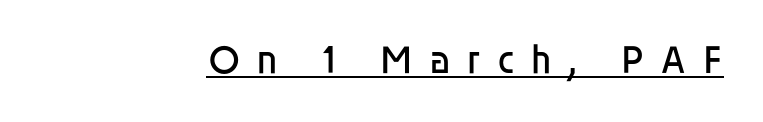
The image shows 41 px regular-weight sans-serif type, upright; set unusually wide letter spacing (+0.37 em), underlined; low stroke contrast and a large x-height.
